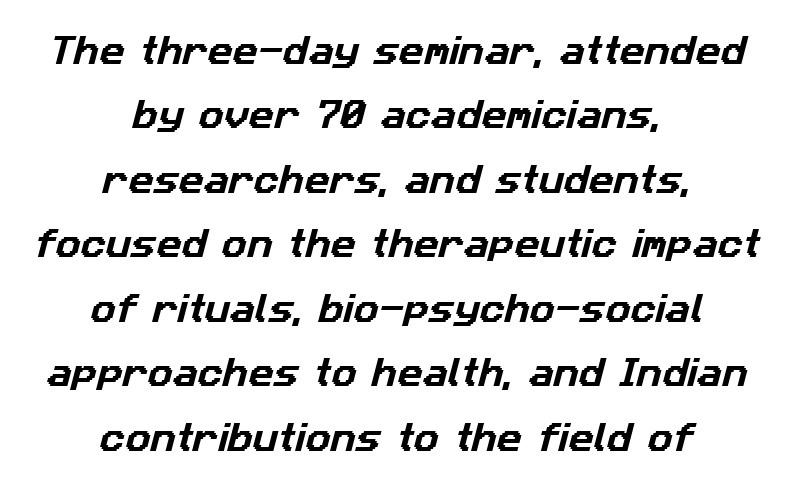
Typeset on center — no edge is straight. These lines stand farther apart than default settings would place them. The rendering uses natural spacing where letterforms have individual widths. This sample uses a sans-serif face. Check under the words: just untouched page. Letter spacing: default.
